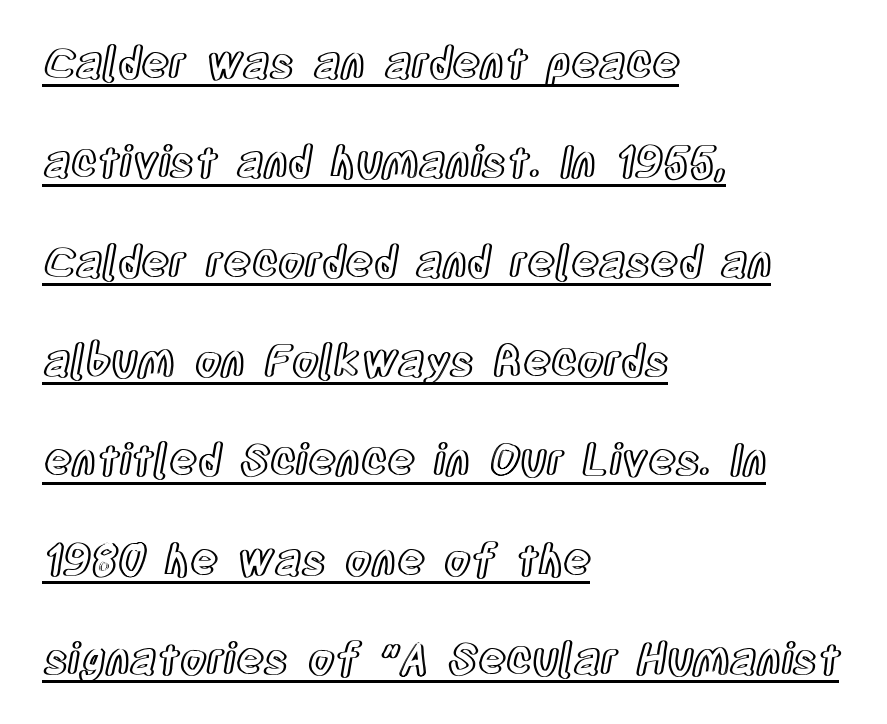
The passage shown is underscored from start to finish. The setting favours the left margin, as ordinary paragraphs usually do. The letters advance in unequal steps, a hallmark of proportional type. Look at the tracking — it's just the regular setting, nothing added. The vertical gap from one line to the next is large.
